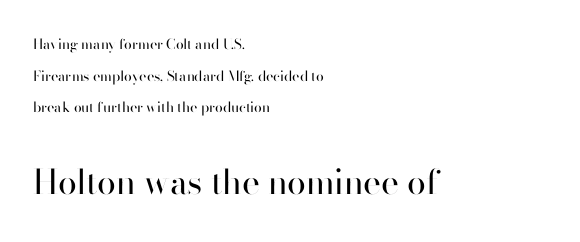
{"serif": "no", "italic": "no", "bold": "no", "weight": "regular", "width": "normal", "stroke_contrast": "high", "x_height": "small", "monospaced": "no", "underline": "no", "align": "left", "line_spacing": "loose", "line_spacing_ratio": 2.26, "letter_spacing": "normal", "letter_spacing_em": 0.0, "larger_block": "second", "size_ratio": 2.43, "glyph_px": 34}
